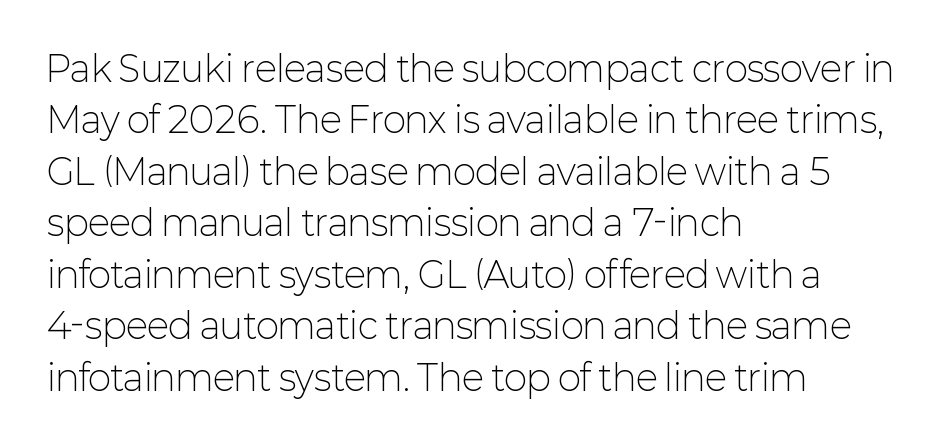
Q: Is the text bold? A: No.
Q: Is the text italic (slanted)? A: No, it is upright.
Q: Is the typeface a serif or a sans-serif typeface? A: Sans-serif.
Q: Is the text underlined? A: No.
Q: How is the paragraph aligned? A: Left-aligned.
Q: Is the spacing between letters normal or unusually wide? A: Normal.
Q: Is the spacing between lines tight, normal or loose? A: Normal.
Q: Width (condensed, normal, or wide)? A: Normal.
Q: Stroke contrast? A: Low.
Q: x-height? A: Medium.
Q: Monospaced? A: No.
